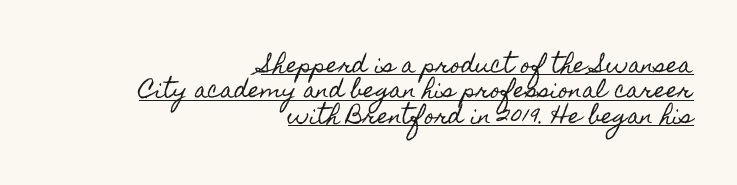
This sample carries an underscore along the baseline area. Students, note that the glyphs here touch the page at normal intervals. The setting favours the right margin, as signatures and pull-quotes sometimes do.
